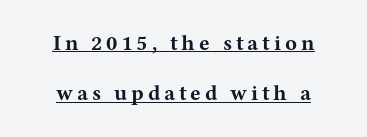
If you drew a line through each stem, it would be perfectly vertical. Its strokes are broad and dark, the hallmark of bold type. The rendering uses the underline text-decoration. Successive baselines arrive slowly, with a big drop between each.
